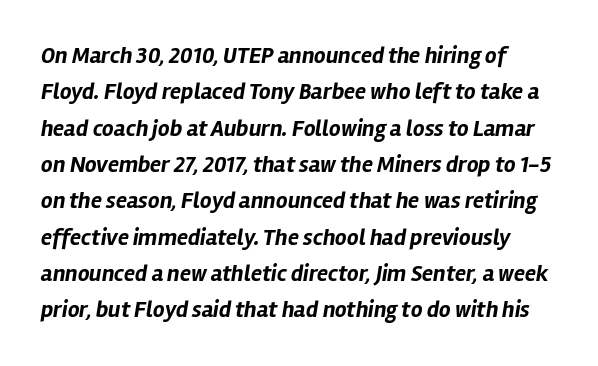
Whoever set this chose a conventional vertical rhythm. Characters are canted at an angle relative to the baseline's perpendicular. Nobody drew a line under any word here. A typesetter would call this zero additional tracking. On the weight axis this lands at bold, roughly 700.
